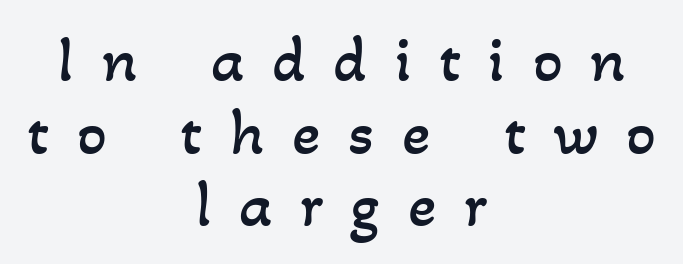
Q: Is the text bold? A: No.
Q: Is the text underlined? A: No.
Q: How is the paragraph aligned? A: Centered.
Q: Is the spacing between letters normal or unusually wide? A: Unusually wide.
Q: Is the spacing between lines tight, normal or loose? A: Tight.
Q: Width (condensed, normal, or wide)? A: Normal.
Q: Stroke contrast? A: Low.
Q: x-height? A: Small.
Q: Monospaced? A: No.
